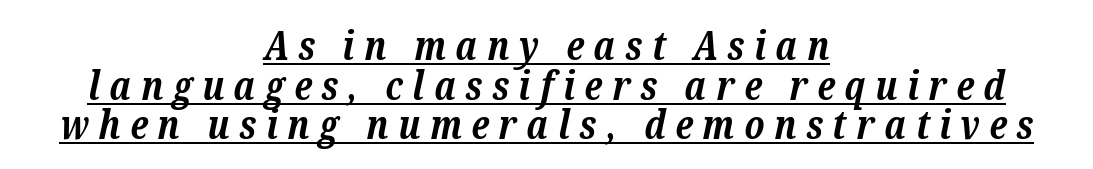
The image shows 40 px bold serif type, italic (leaning right); set centered, tight line spacing (0.99x), unusually wide letter spacing (+0.24 em), underlined; low stroke contrast and a medium x-height.
